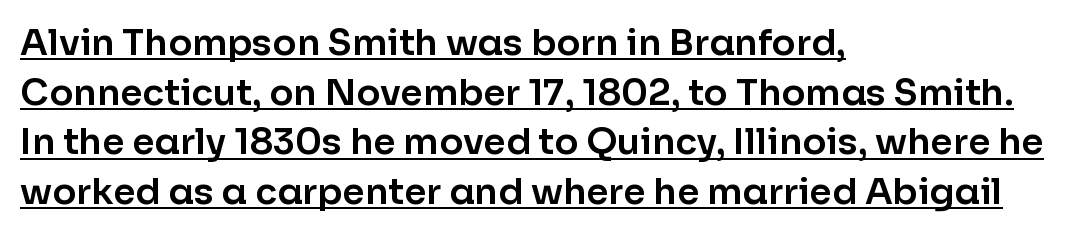
Q: Is the text italic (slanted)? A: No, it is upright.
Q: Is the typeface a serif or a sans-serif typeface? A: Sans-serif.
Q: Is the text underlined? A: Yes.
Q: How is the paragraph aligned? A: Left-aligned.
Q: Is the spacing between letters normal or unusually wide? A: Normal.
Q: Is the spacing between lines tight, normal or loose? A: Normal.
Q: Width (condensed, normal, or wide)? A: Normal.
Q: Stroke contrast? A: Low.
Q: x-height? A: Medium.
Q: Monospaced? A: No.
